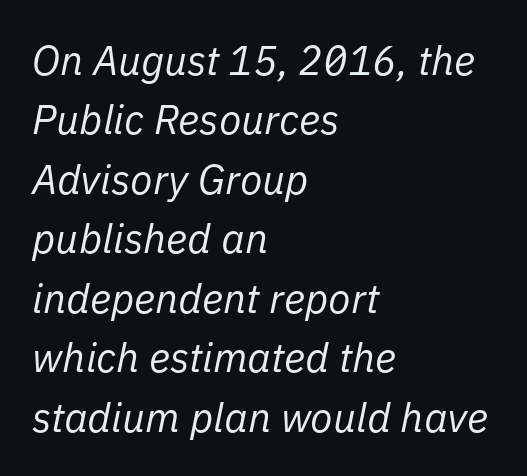
{"italic": "yes", "lean": "right", "slant_degrees": 11, "bold": "no", "weight": "regular", "width": "normal", "stroke_contrast": "low", "x_height": "medium", "monospaced": "no", "underline": "no", "align": "left", "line_spacing": "normal", "line_spacing_ratio": 1.45, "letter_spacing": "normal", "letter_spacing_em": 0.0, "glyph_px": 41}
